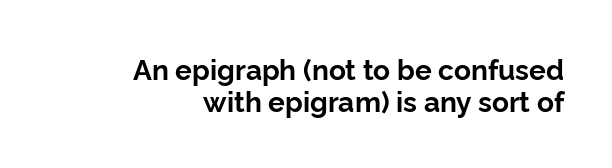
Note: no serifs on the glyphs. Look at the stroke-to-counter ratio: heavy, a bold. Standard letterfit; no display-style spreading of the glyphs. These lines are rendered in a variable-pitch font. Caption: multi-line text, flush right, ragged left.
